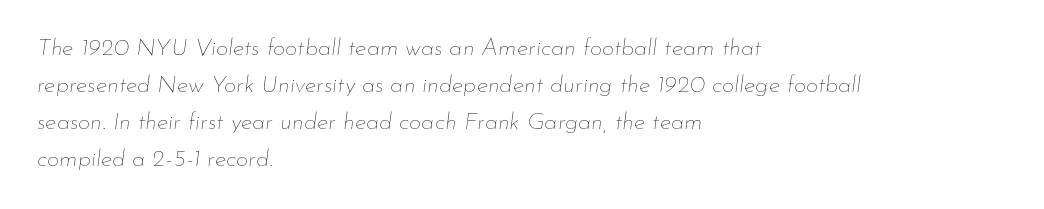
The image shows 24 px text type, italic (leaning right); set left-aligned, normal line spacing (1.54x), normal letter spacing, not underlined.
